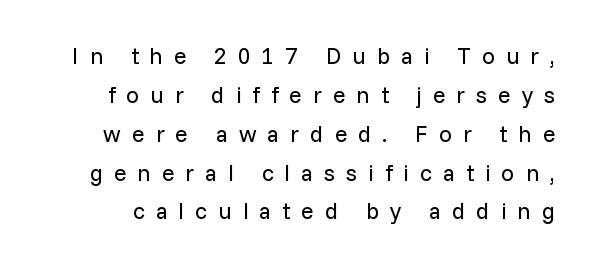
{"italic": "no", "bold": "no", "underline": "no", "line_spacing": "normal", "line_spacing_ratio": 1.69, "letter_spacing": "wide", "letter_spacing_em": 0.48, "glyph_px": 23}
